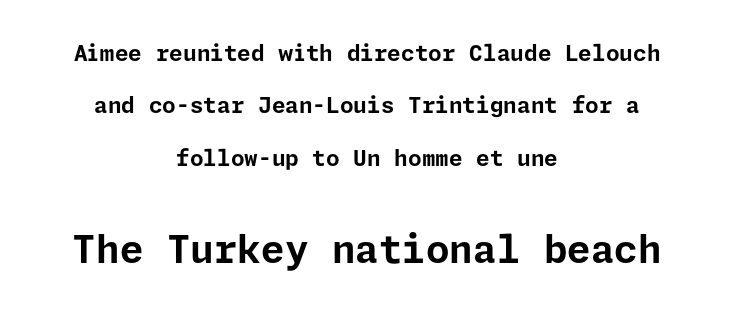
Notice how the passage keeps no hard edge, just a central spine. The type family on display is of the sans-serif kind. Underlining? Definitely not there. Each new line begins a long way beneath the previous one.
